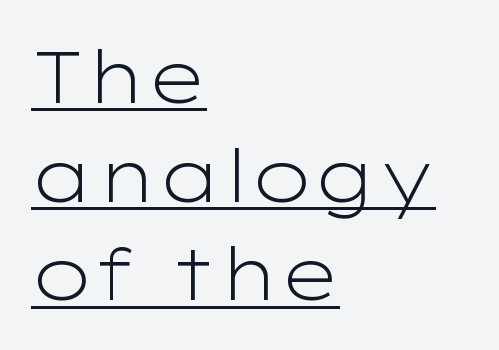
{"serif": "no", "italic": "no", "bold": "no", "weight": "light", "width": "wide", "stroke_contrast": "low", "x_height": "medium", "monospaced": "no", "underline": "yes", "align": "left", "line_spacing": "normal", "line_spacing_ratio": 1.37, "letter_spacing": "normal", "letter_spacing_em": 0.0, "glyph_px": 72}
